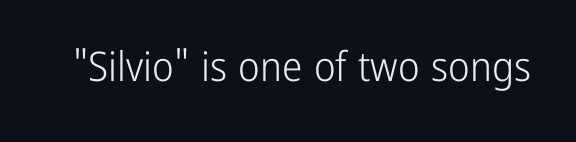
{"serif": "no", "italic": "no", "bold": "no", "weight": "light", "width": "condensed", "stroke_contrast": "low", "x_height": "medium", "monospaced": "no", "underline": "no", "letter_spacing": "normal", "letter_spacing_em": 0.0, "glyph_px": 41}
